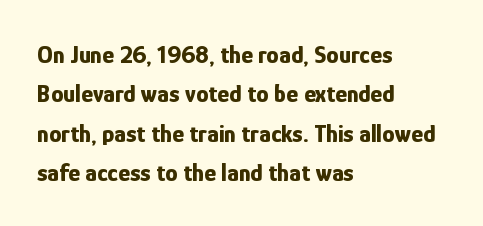
{"italic": "no", "bold": "yes", "underline": "no", "align": "left", "line_spacing": "normal", "line_spacing_ratio": 1.58, "letter_spacing": "normal", "letter_spacing_em": 0.0, "glyph_px": 25}
